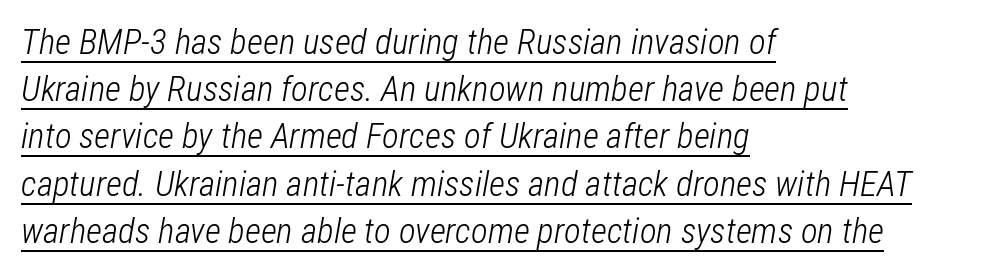
You could not count columns in this text — the font is proportionally spaced. The horizontal fit of the characters is conventional and even. Typeset ragged right — the left edge is the straight one. In terms of posture, this sample is oblique. The weight tops out at a normal text grade. Is there an underline? Yes — a line sits under the letters.
